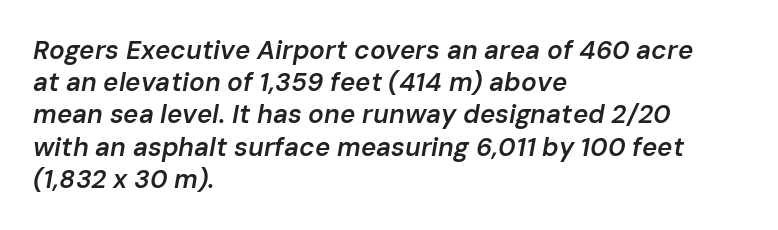
Q: Is the text bold? A: Semi-bold.
Q: Is the text italic (slanted)? A: Yes, it leans right by about 10 degrees.
Q: Is the text underlined? A: No.
Q: How is the paragraph aligned? A: Left-aligned.
Q: Is the spacing between letters normal or unusually wide? A: Normal.
